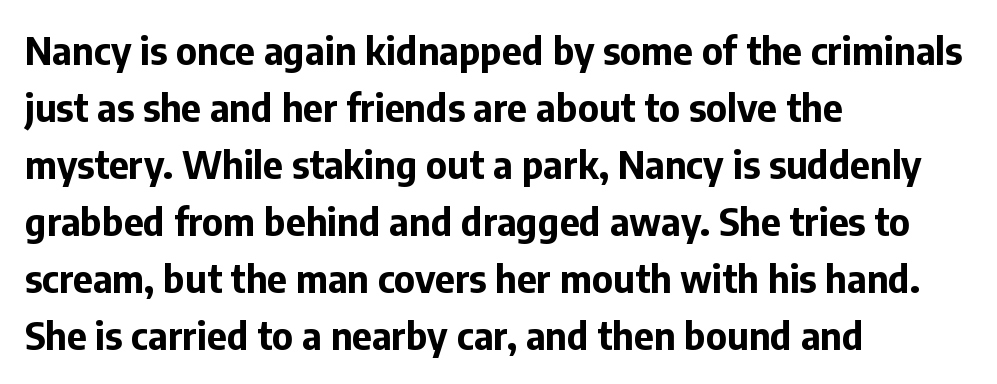
This sample is left-justified, so line endings fall wherever the words run out. Heft: maximum for text — a bold. The rendering uses natural spacing where letterforms have individual widths. Tracking here is standard; glyphs follow each other at the usual distance.
